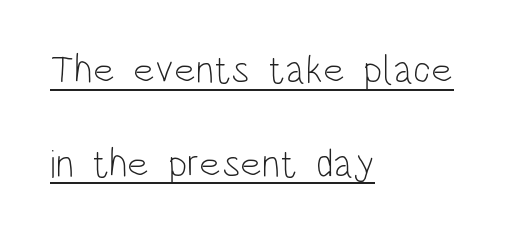
{"serif": "no", "italic": "no", "bold": "no", "weight": "light", "width": "condensed", "stroke_contrast": "low", "x_height": "large", "monospaced": "no", "underline": "yes", "align": "left", "line_spacing": "loose", "line_spacing_ratio": 2.34, "letter_spacing": "normal", "letter_spacing_em": 0.0, "glyph_px": 40}
